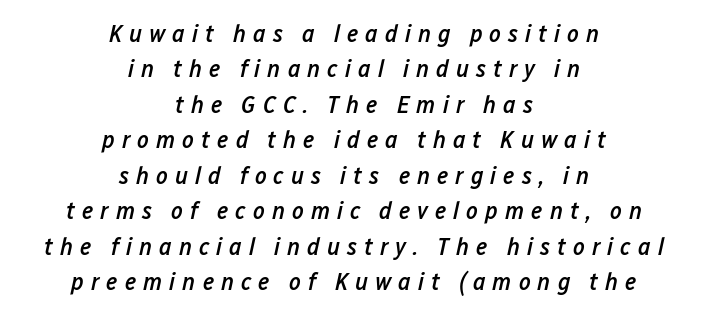
Tall strokes in this sample are angled rather than plumb. Does extra space separate the letters? Yes, quite a lot of it. Regarding leading, the lines here are spaced in the standard way. This is the in-between weight designers call semibold or demi. The lines in this sample share a center point and differ in where they start and stop.
